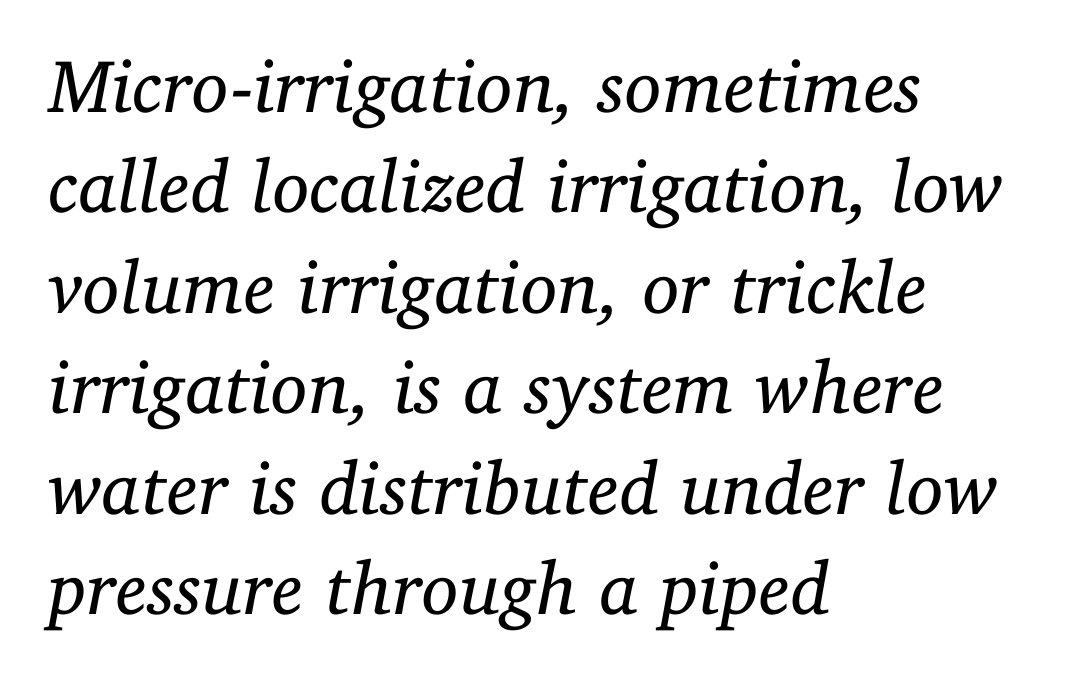
Q: Is the text bold? A: No.
Q: Is the text italic (slanted)? A: Yes, it leans right by about 11 degrees.
Q: Is the typeface a serif or a sans-serif typeface? A: Serif.
Q: Is the text underlined? A: No.
Q: How is the paragraph aligned? A: Left-aligned.
Q: Is the spacing between letters normal or unusually wide? A: Normal.
Q: Is the spacing between lines tight, normal or loose? A: Normal.
Q: Width (condensed, normal, or wide)? A: Normal.
Q: Stroke contrast? A: Low.
Q: x-height? A: Medium.
Q: Monospaced? A: No.
